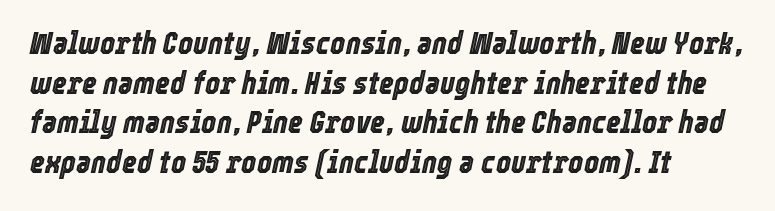
{"italic": "yes", "lean": "right", "slant_degrees": 12, "width": "condensed", "x_height": "medium", "monospaced": "no", "underline": "no", "align": "left", "line_spacing_ratio": 1.24, "letter_spacing": "normal", "letter_spacing_em": 0.0, "glyph_px": 32}
